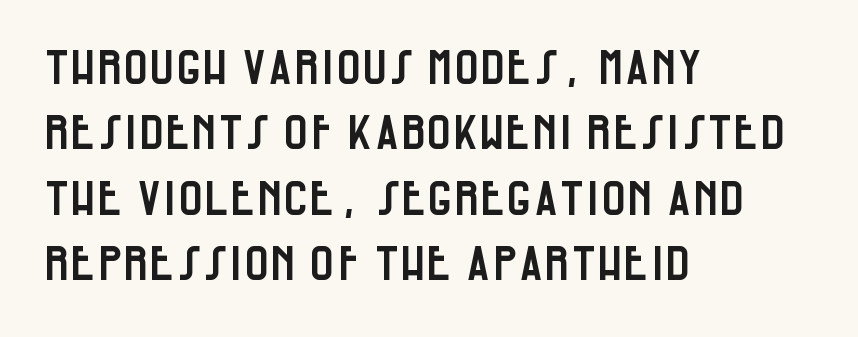
This sample keeps an unexceptional amount of space between lines. No extra tracking has been applied to these lines. The lines in this sample share a left origin and differ only in where they stop. The font's upright variant was chosen for this text. Looks like regular typesetting: each glyph gets only the width it needs. The face used here is a sans, in the tradition of grotesques and geometrics.
